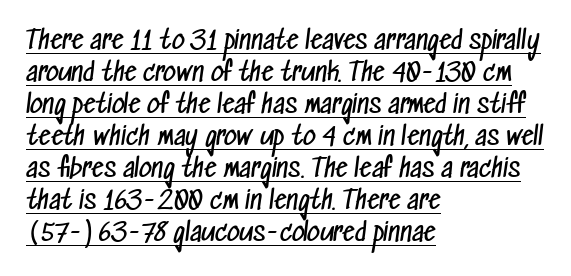
The image shows 25 px text type; set left-aligned, normal line spacing (1.28x), normal letter spacing, underlined.
